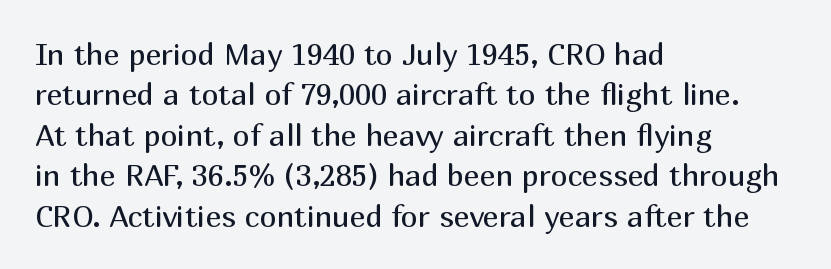
The image shows 30 px regular-weight sans-serif type, upright; set left-aligned, normal line spacing (1.35x), normal letter spacing, not underlined; medium stroke contrast and a medium x-height.
